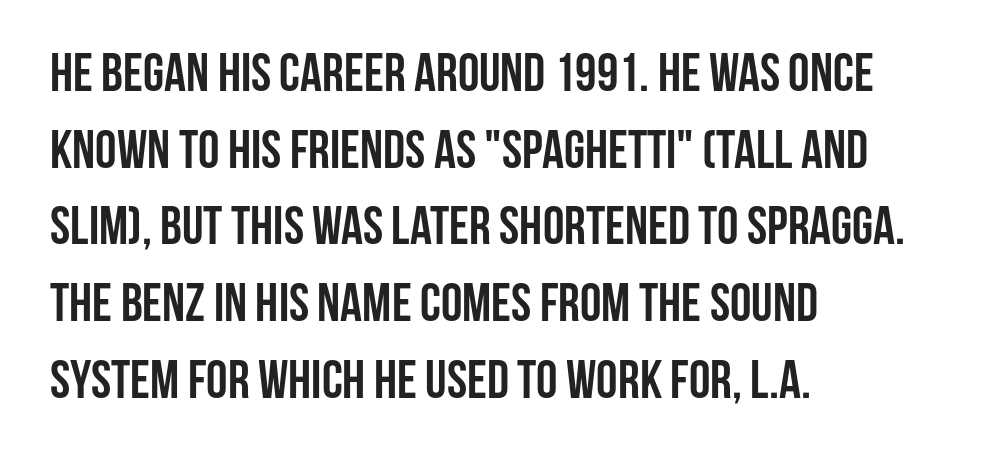
Default kerning and tracking; the words read as compact shapes. Vertical spacing — default. You can tell it's not italic because the verticals are truly vertical. Proportional: the letters do not fall into vertical columns. Each row of text sits above clean, open space.
